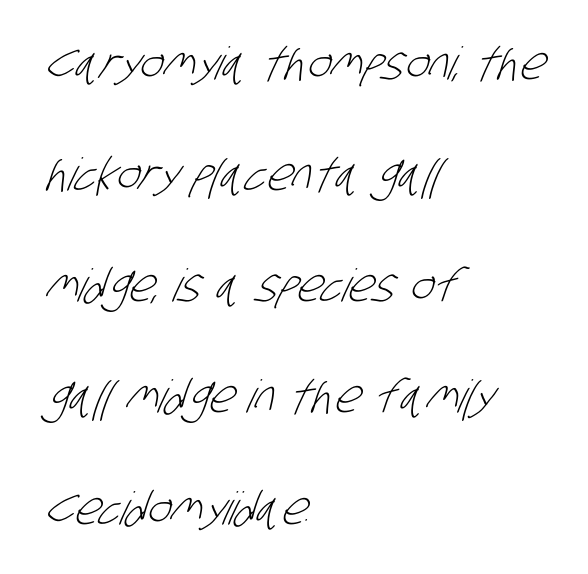
Line spacing here is loose. Short note: letters normally spaced. Letterform terminals end flat and unadorned throughout the passage. Beneath every word, the page is bare. The paragraph shown leans on its left margin.
